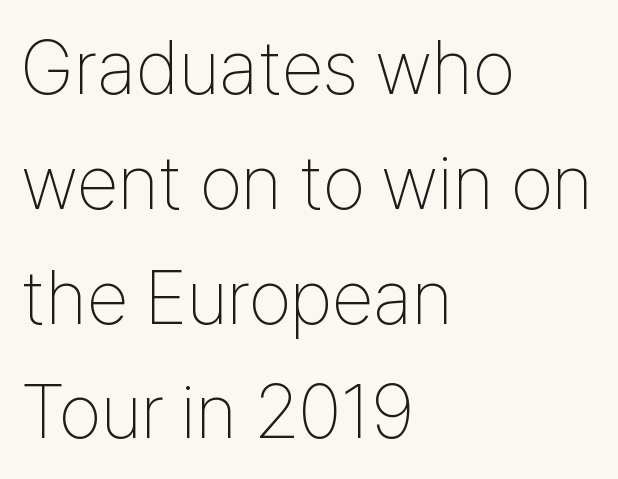
No italicization has been applied; the sample stays upright. Heaviness? Minimal to ordinary, like unemphasized prose. Tracking here is standard; glyphs follow each other at the usual distance. To sum up the face: it is a sans, with no serifs. Descender tails drop into unmarked territory. The text block is weighted toward the left margin, trailing off unevenly rightward.
